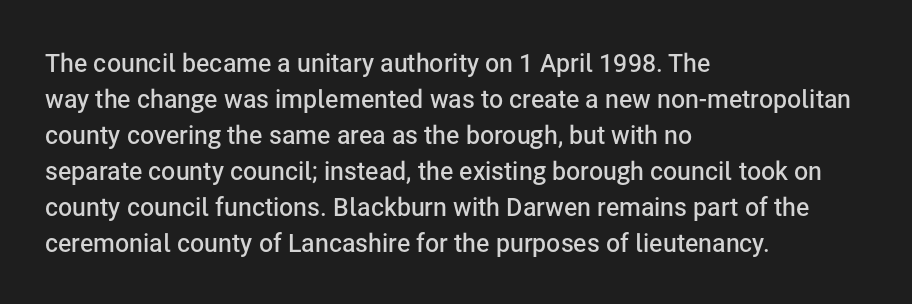
No italicization has been applied; the sample stays upright. How heavy is the stroke? Medium-heavy — a semibold, shy of bold. Default kerning and tracking; the words read as compact shapes. In CSS terms this would be text-align: left. Line spacing here is normal. The specimen omits any rule beneath the text block's lines.
